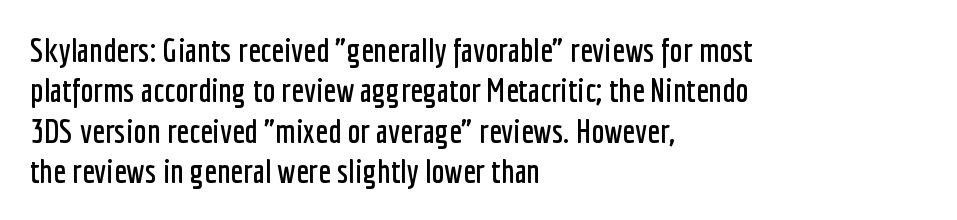
The image shows 33 px condensed sans-serif type, upright; set left-aligned, line spacing 1.22x, normal letter spacing, not underlined; low stroke contrast and a medium x-height.
